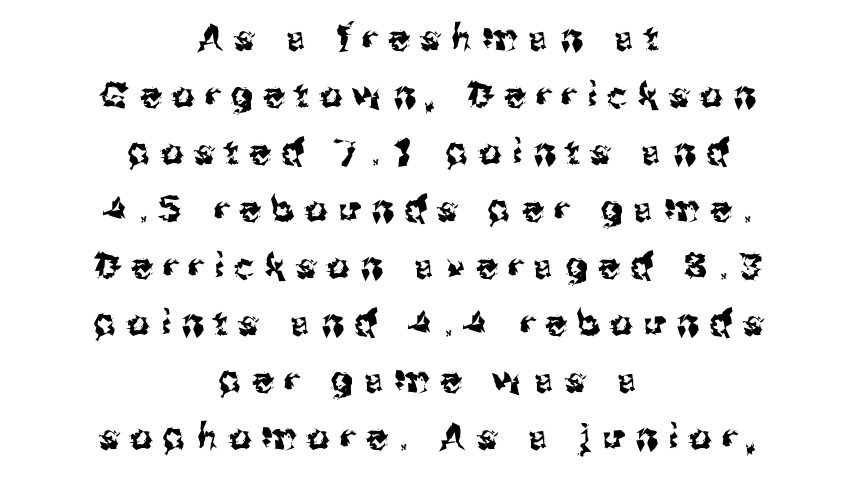
Look at the bottom of the vertical strokes: they stop flat, with no serifs. How are the letters spaced? Widely, with obvious added tracking. The font's upright variant was chosen for this text. Beneath every word, the page is bare.
